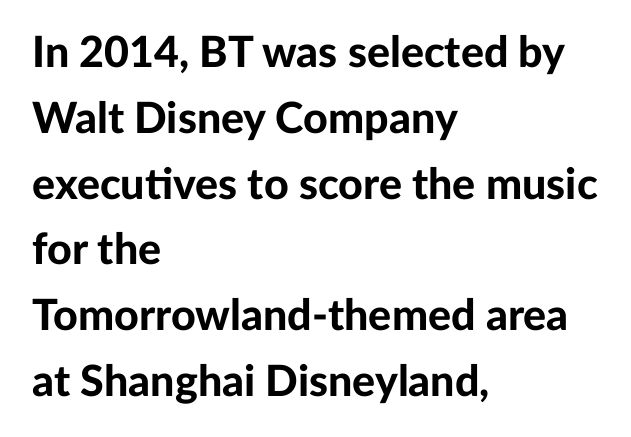
Q: Is the text bold? A: Yes.
Q: Is the text italic (slanted)? A: No, it is upright.
Q: Is the typeface a serif or a sans-serif typeface? A: Sans-serif.
Q: Is the text underlined? A: No.
Q: How is the paragraph aligned? A: Left-aligned.
Q: Is the spacing between letters normal or unusually wide? A: Normal.
Q: Is the spacing between lines tight, normal or loose? A: Normal.
Q: Width (condensed, normal, or wide)? A: Normal.
Q: Stroke contrast? A: Low.
Q: x-height? A: Medium.
Q: Monospaced? A: No.
